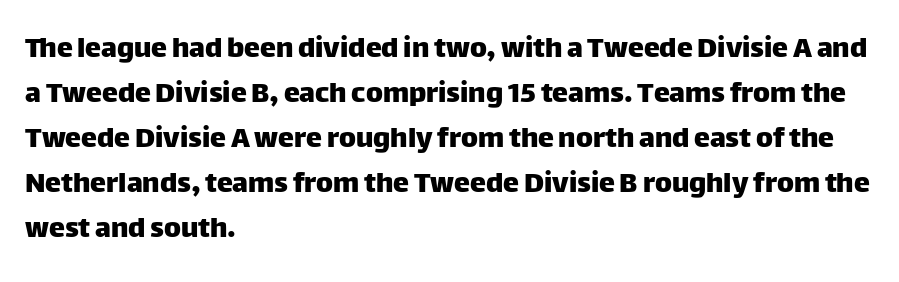
Italic: no, the glyphs are upright roman. You could not count columns in this text — the font is proportionally spaced. Evenly set lines give the paragraph a standard silhouette. Decoration check: the copy has no underline.
